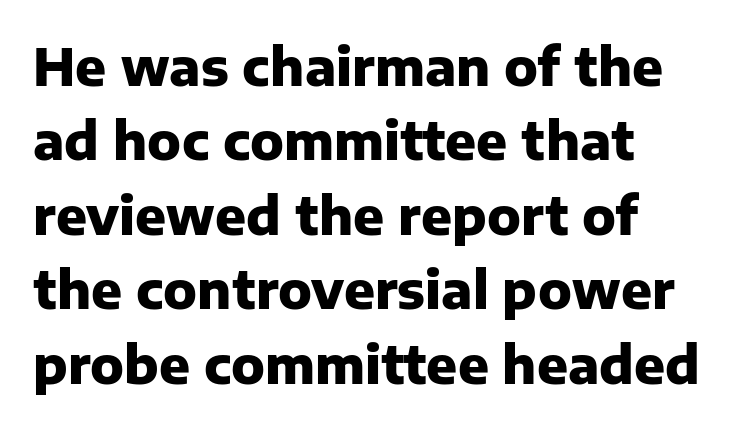
{"serif": "no", "italic": "no", "bold": "yes", "weight": "heavy", "width": "normal", "stroke_contrast": "low", "x_height": "medium", "monospaced": "no", "underline": "no", "align": "left", "line_spacing": "normal", "line_spacing_ratio": 1.46, "letter_spacing": "normal", "letter_spacing_em": 0.0, "glyph_px": 51}
